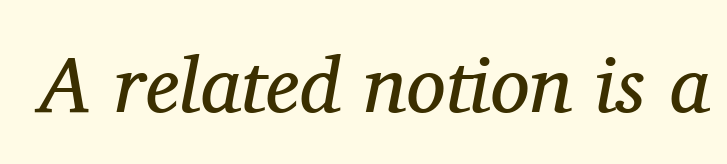
{"serif": "yes", "italic": "yes", "lean": "right", "slant_degrees": 11, "bold": "no", "weight": "regular", "width": "normal", "stroke_contrast": "medium", "x_height": "medium", "monospaced": "no", "underline": "no", "letter_spacing": "normal", "letter_spacing_em": 0.0, "glyph_px": 79}
